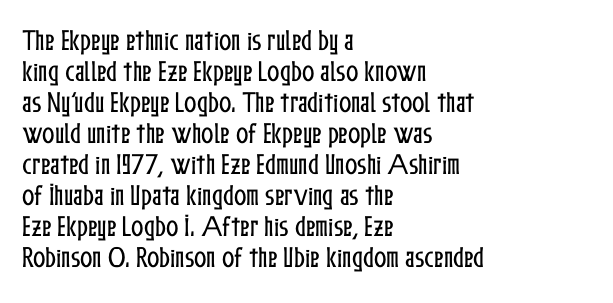
The image shows 23 px text type, upright; set left-aligned, normal line spacing (1.35x), normal letter spacing, not underlined.
